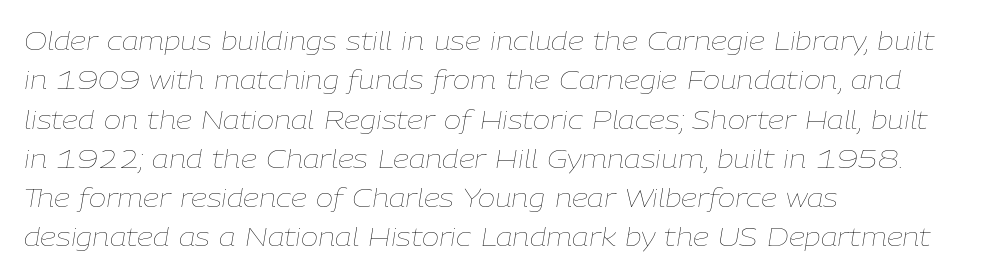
This is oblique type, the kind used for emphasis or titles. The lines are quadded left. A typesetter would call this leading conventional body-copy spacing. The zone under the glyphs is completely vacant. Caption: face not bold, strokes unweighted. No extra tracking has been applied to these lines.
